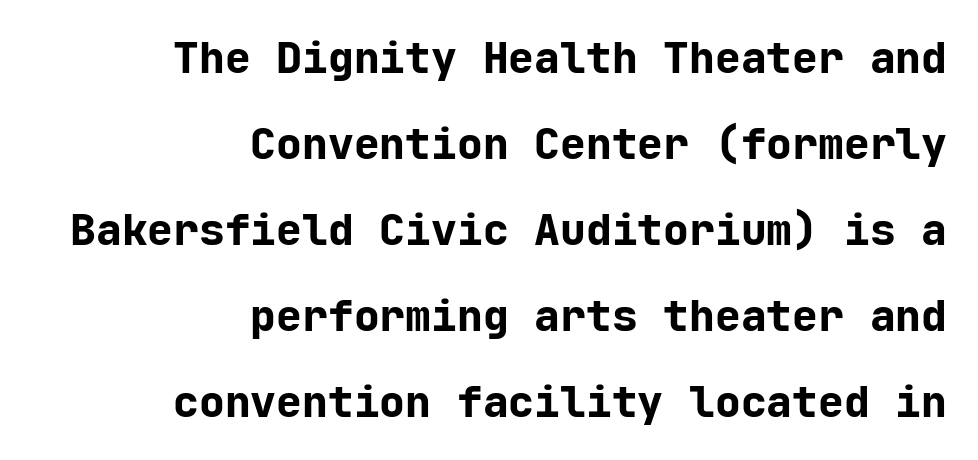
The area under the type is left untouched. The typesetting leans heavy: a genuine bold. Does extra space separate the letters? No, they use regular spacing. Vertically, the passage feels expansive, rows floating well apart. Font category for this specimen: sans-serif.
